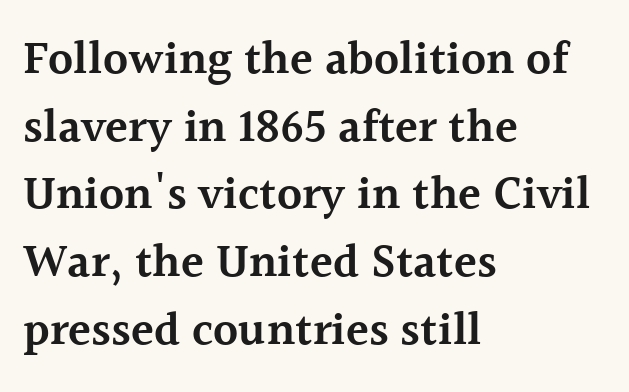
{"serif": "yes", "italic": "no", "bold": "semi", "weight": "semibold", "width": "normal", "x_height": "medium", "monospaced": "no", "underline": "no", "align": "left", "line_spacing": "normal", "line_spacing_ratio": 1.44, "letter_spacing": "normal", "letter_spacing_em": 0.0, "glyph_px": 47}
